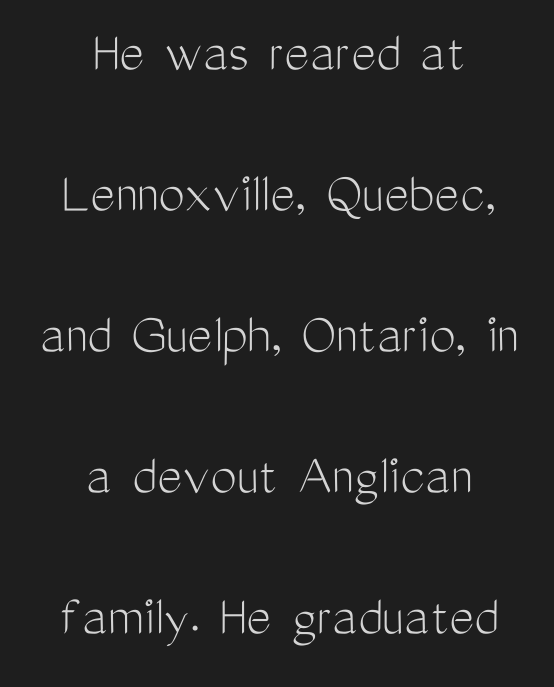
Words float on clear page, feet unadorned. The typesetting does not lean heavy: it is not bold. The rendering keeps characters at their native spacing. Every character sits straight up, as roman type does. Varying glyph widths throughout — classic text-font behaviour. Every row of glyphs is offset so its center matches the block's center.
